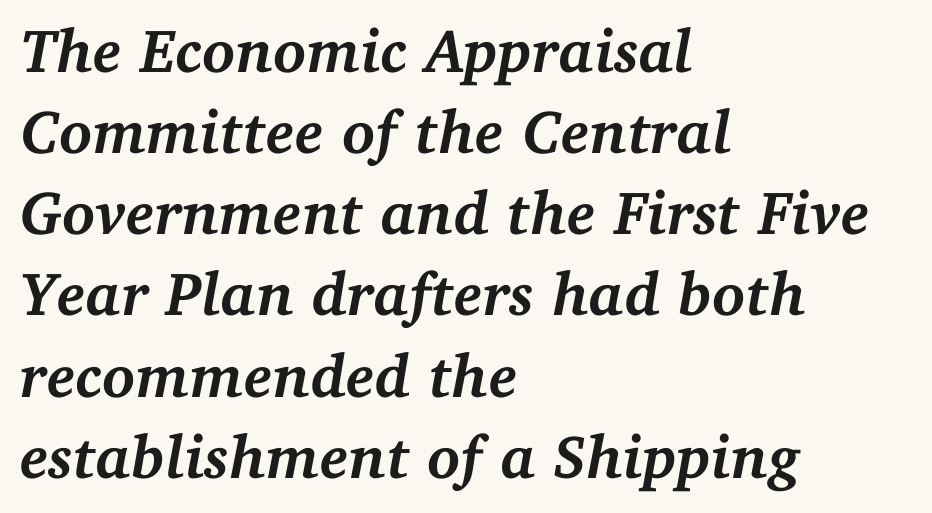
Unmarked baselines from the first word to the last. In terms of weight, the rendering is a true, heavy bold. Font category for this specimen: serif. Left-aligned paragraph, ragged on the right. Looking at the ascenders, they clearly lean. You could not count columns in this text — the font is proportionally spaced.
